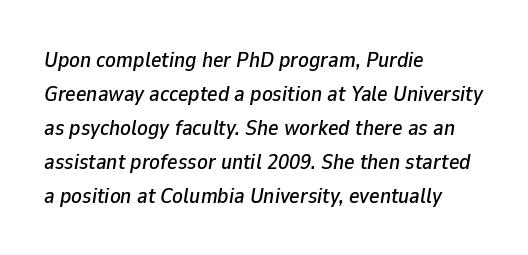
Q: Is the text italic (slanted)? A: Yes, it leans right by about 9 degrees.
Q: Is the text underlined? A: No.
Q: How is the paragraph aligned? A: Left-aligned.
Q: Is the spacing between letters normal or unusually wide? A: Normal.
Q: Is the spacing between lines tight, normal or loose? A: Normal.
